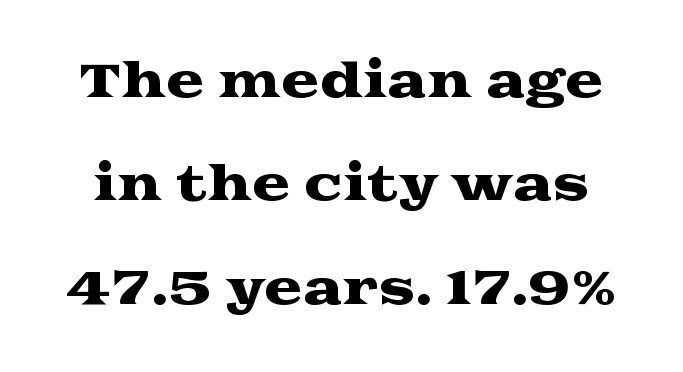
Q: Is the text italic (slanted)? A: No, it is upright.
Q: Is the typeface a serif or a sans-serif typeface? A: Serif.
Q: Is the text underlined? A: No.
Q: Is the spacing between letters normal or unusually wide? A: Normal.
Q: Is the spacing between lines tight, normal or loose? A: Loose.
Q: Width (condensed, normal, or wide)? A: Wide.
Q: Stroke contrast? A: Medium.
Q: x-height? A: Medium.
Q: Monospaced? A: No.
